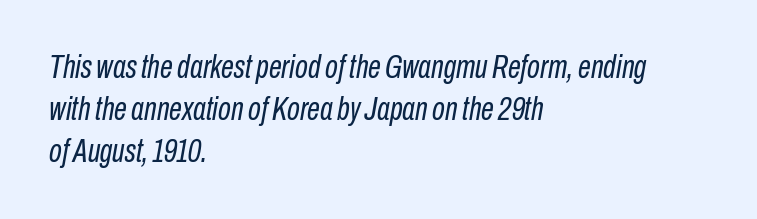
The image shows 33 px regular-weight, condensed type, italic (leaning right); set left-aligned, normal line spacing (1.28x), normal letter spacing, not underlined; low stroke contrast and a medium x-height.
